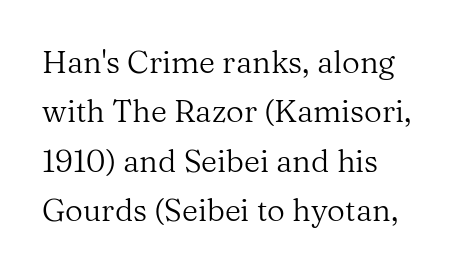
Q: Is the text bold? A: No.
Q: Is the text italic (slanted)? A: No, it is upright.
Q: Is the typeface a serif or a sans-serif typeface? A: Serif.
Q: Is the text underlined? A: No.
Q: How is the paragraph aligned? A: Left-aligned.
Q: Is the spacing between letters normal or unusually wide? A: Normal.
Q: Is the spacing between lines tight, normal or loose? A: Normal.
Q: Width (condensed, normal, or wide)? A: Normal.
Q: Stroke contrast? A: Medium.
Q: x-height? A: Medium.
Q: Monospaced? A: No.
